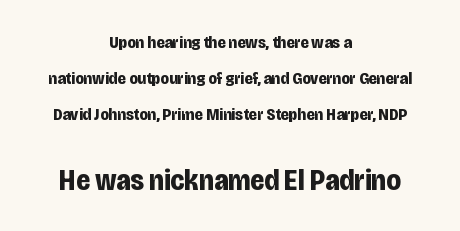
The image shows 29 px bold, condensed sans-serif type, upright; set centered, loose line spacing (2.12x), normal letter spacing, not underlined; the second (bottom) block is 1.71x larger; low stroke contrast and a large x-height.
